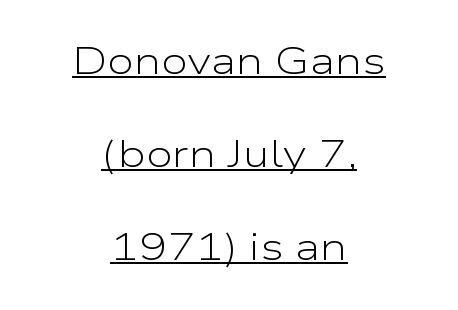
The image shows 38 px light, wide sans-serif type, upright; set centered, loose line spacing (2.45x), normal letter spacing, underlined; low stroke contrast and a medium x-height.
